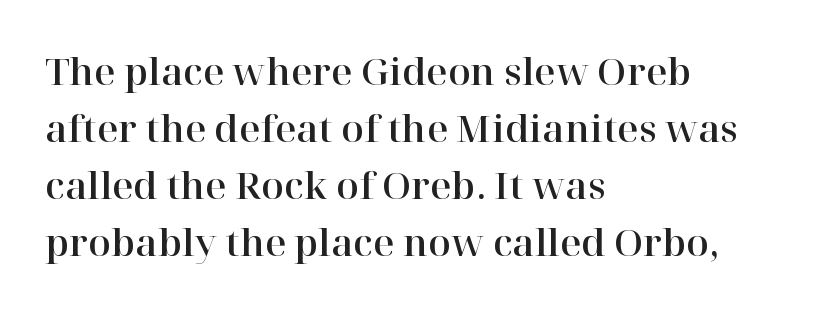
Q: Is the text italic (slanted)? A: No, it is upright.
Q: Is the typeface a serif or a sans-serif typeface? A: Serif.
Q: Is the text underlined? A: No.
Q: How is the paragraph aligned? A: Left-aligned.
Q: Is the spacing between letters normal or unusually wide? A: Normal.
Q: Is the spacing between lines tight, normal or loose? A: Normal.
Q: Width (condensed, normal, or wide)? A: Normal.
Q: Stroke contrast? A: High.
Q: x-height? A: Medium.
Q: Monospaced? A: No.
